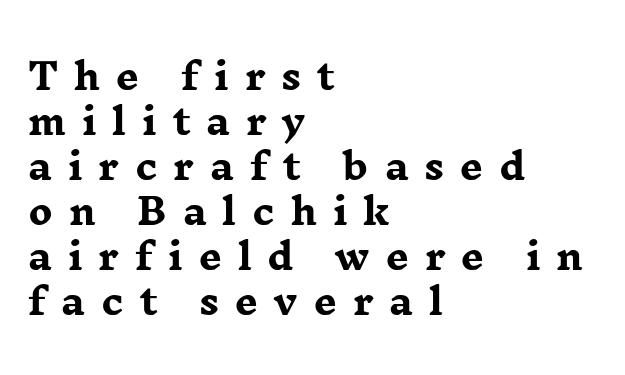
Q: Is the text bold? A: Yes.
Q: Is the text italic (slanted)? A: No, it is upright.
Q: Is the typeface a serif or a sans-serif typeface? A: Serif.
Q: Is the text underlined? A: No.
Q: How is the paragraph aligned? A: Left-aligned.
Q: Is the spacing between letters normal or unusually wide? A: Unusually wide.
Q: Is the spacing between lines tight, normal or loose? A: Normal.
Q: Width (condensed, normal, or wide)? A: Wide.
Q: Stroke contrast? A: Low.
Q: x-height? A: Medium.
Q: Monospaced? A: No.
